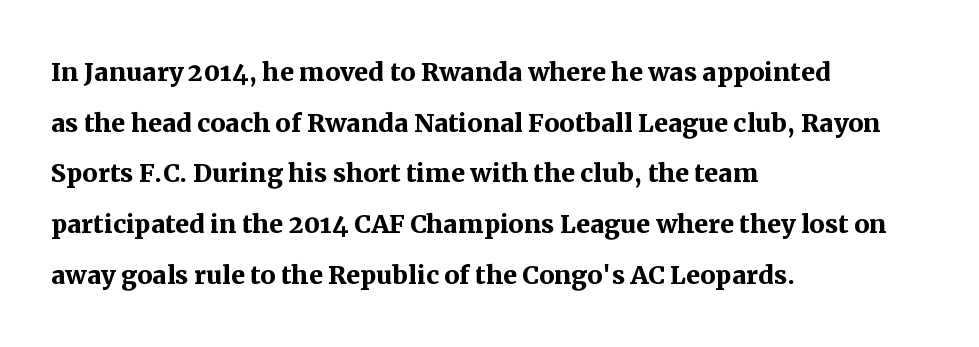
{"serif": "yes", "italic": "no", "bold": "yes", "weight": "semibold", "width": "normal", "stroke_contrast": "medium", "x_height": "medium", "monospaced": "no", "underline": "no", "align": "left", "line_spacing": "normal", "line_spacing_ratio": 1.49, "letter_spacing": "normal", "letter_spacing_em": 0.0, "glyph_px": 34}
